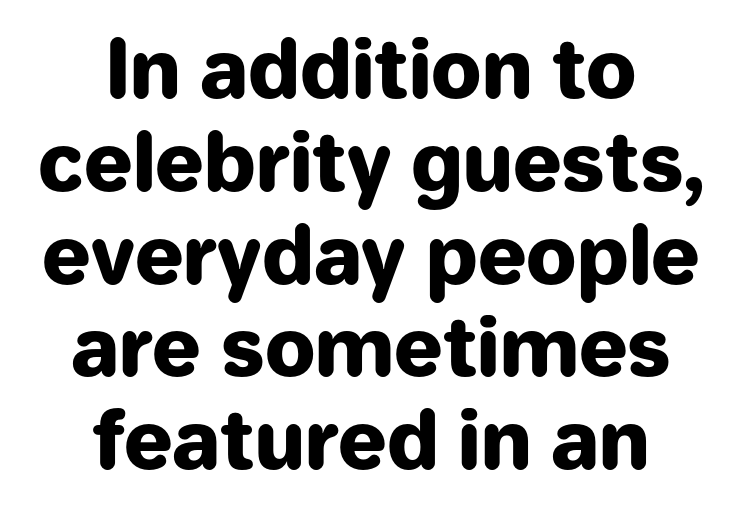
The image shows 80 px heavy sans-serif type, upright; set centered, line spacing 1.16x, normal letter spacing, not underlined; low stroke contrast and a medium x-height.
